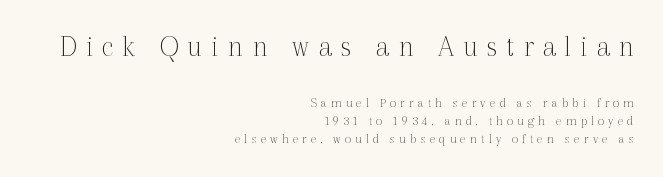
{"serif": "yes", "italic": "no", "bold": "no", "weight": "thin", "width": "normal", "x_height": "medium", "monospaced": "no", "underline": "no", "align": "right", "line_spacing": "normal", "line_spacing_ratio": 1.3, "letter_spacing": "wide", "letter_spacing_em": 0.28, "larger_block": "first", "size_ratio": 2.21, "glyph_px": 31}
